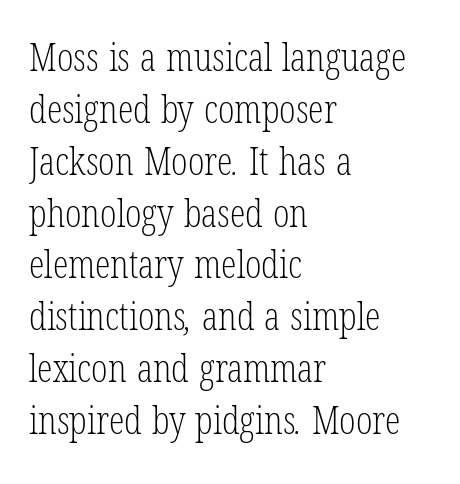
Q: Is the text bold? A: No.
Q: Is the typeface a serif or a sans-serif typeface? A: Serif.
Q: Is the text underlined? A: No.
Q: How is the paragraph aligned? A: Left-aligned.
Q: Is the spacing between letters normal or unusually wide? A: Normal.
Q: Is the spacing between lines tight, normal or loose? A: Normal.
Q: Width (condensed, normal, or wide)? A: Condensed.
Q: Stroke contrast? A: Low.
Q: x-height? A: Medium.
Q: Monospaced? A: No.
